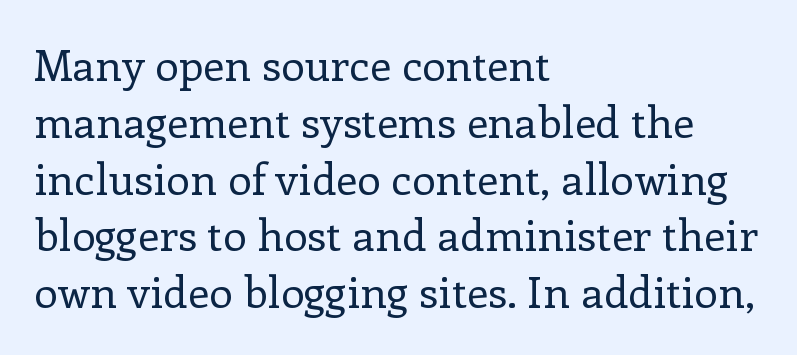
The line texture is even and compact thanks to regular tracking. This sample uses an upright cut, with every glyph sitting square on the baseline. Does the leading feel generous? No, just average. Horizontal alignment here is leftward, the default for most running prose. The letters advance in unequal steps, a hallmark of proportional type. The zone under the glyphs is completely vacant.
